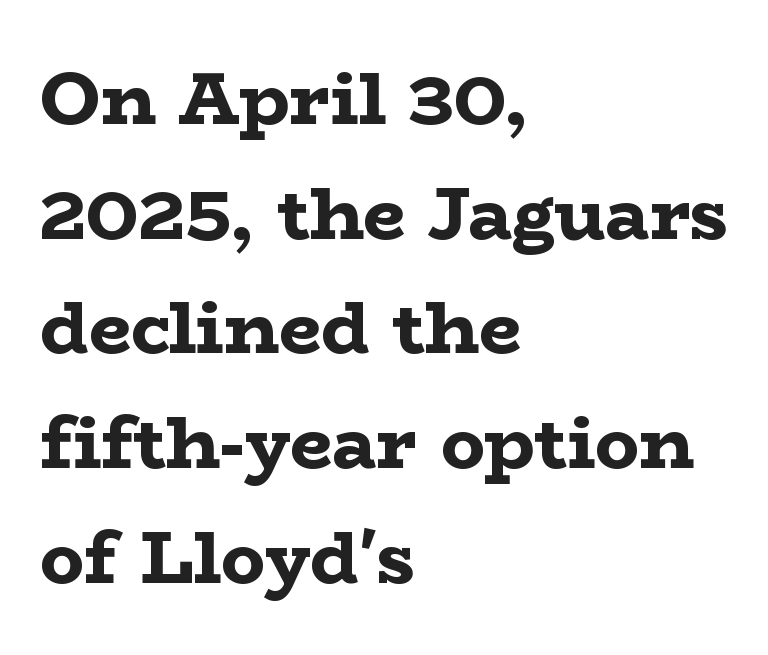
The letters stand straight up with perfectly vertical stems. Is the block centered? No — it sits flush against the left margin. Does the leading feel generous? No, just average. A bare baseline throughout the passage.
